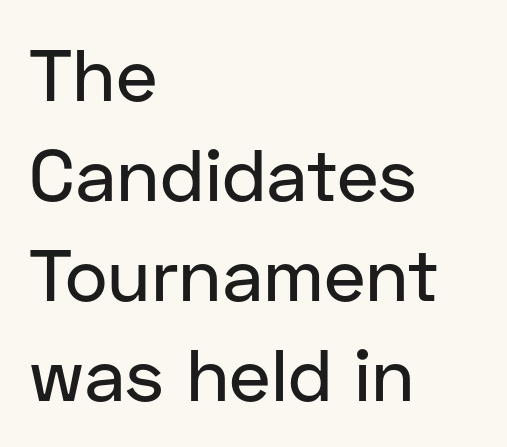
The image shows 73 px sans-serif type, upright; set left-aligned, normal line spacing (1.37x), normal letter spacing, not underlined; low stroke contrast and a medium x-height.
